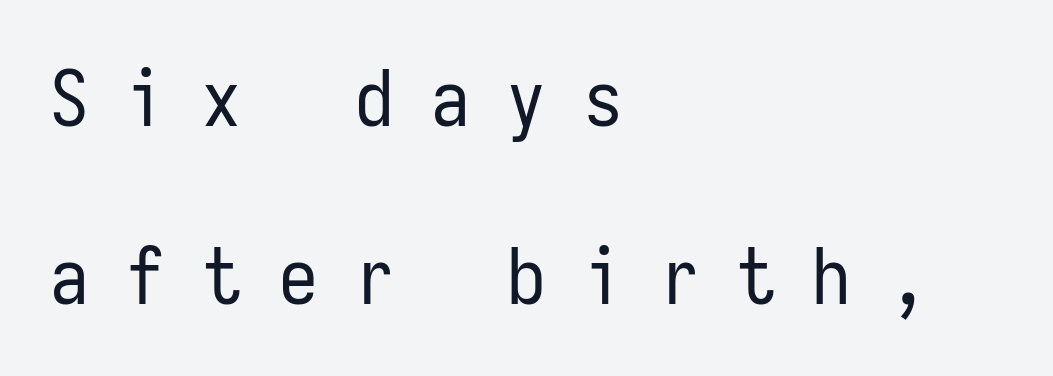
No chunkiness to these letters — they're not bold. Here the designer chose a console-style face with uniform glyph widths. Quick note: underline off. Italic: no, the glyphs are upright roman. Each new line begins a long way beneath the previous one. What kind of face is this? One without serifs — a sans.
